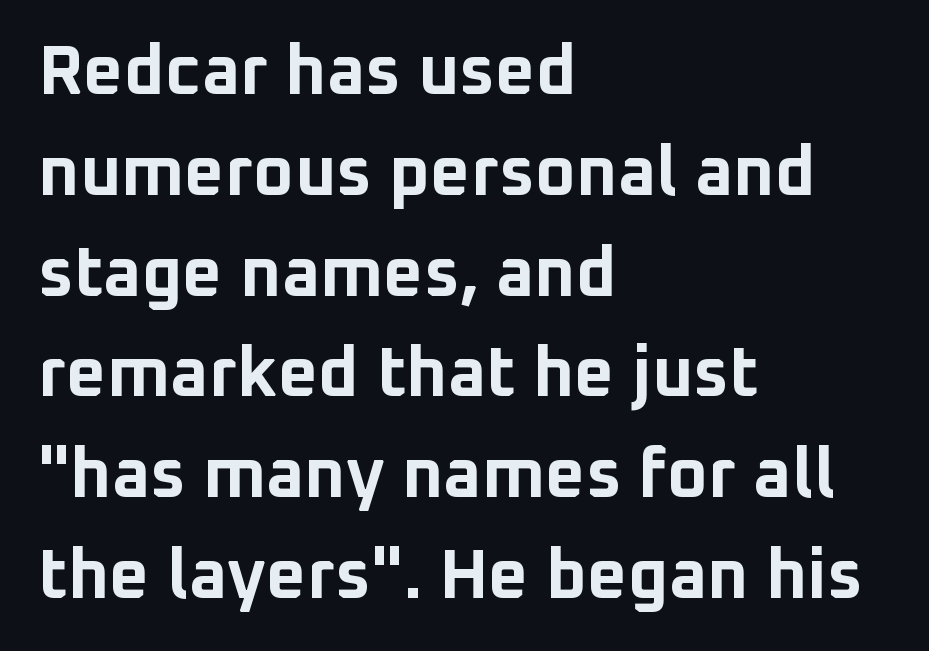
{"serif": "no", "italic": "no", "bold": "yes", "weight": "bold", "width": "normal", "stroke_contrast": "low", "x_height": "medium", "monospaced": "no", "underline": "no", "align": "left", "line_spacing": "normal", "line_spacing_ratio": 1.44, "letter_spacing": "normal", "letter_spacing_em": 0.0, "glyph_px": 70}
